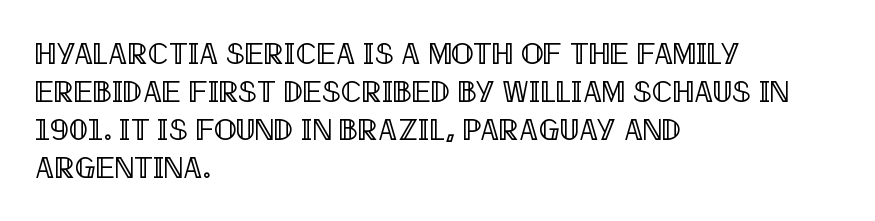
The image shows 30 px condensed type, upright; set left-aligned, normal line spacing (1.27x), normal letter spacing, not underlined; a large x-height.
